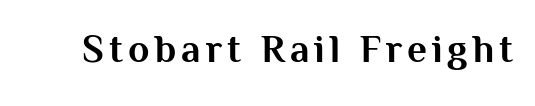
The image shows 39 px bold sans-serif type, upright; set not underlined; medium stroke contrast and a medium x-height.
